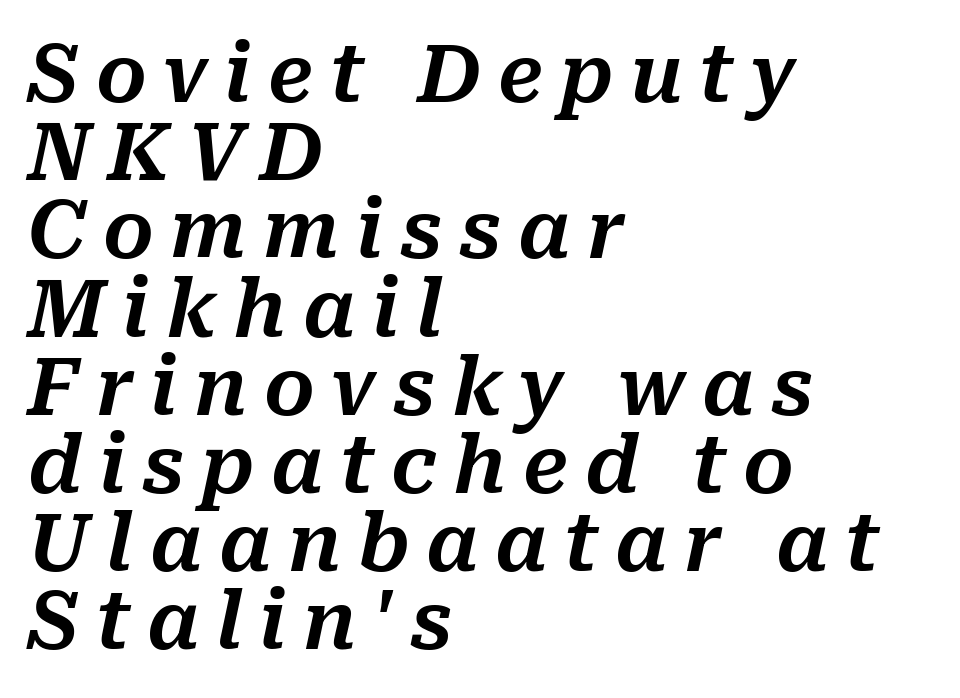
You could not count columns in this text — the font is proportionally spaced. Tightly led — the rows are bunched. The string is rendered with underlining switched off. The letters are slanted; this is an italic face. Spacing between characters has been opened up far beyond the box default. Line starts are locked; line ends wander.
